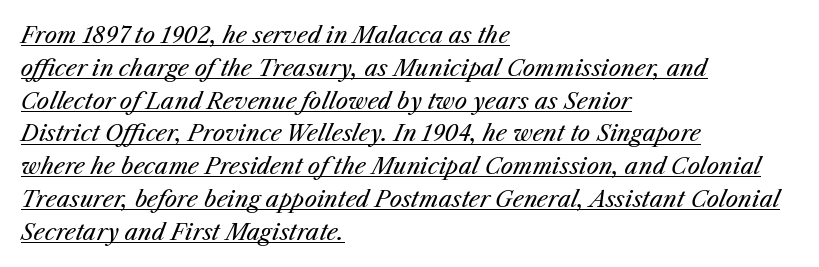
There is no visible air inserted between adjacent glyphs. Compared with a centered layout, this one pins lines to the left instead. Regular leading. Weight: regular or lighter.
